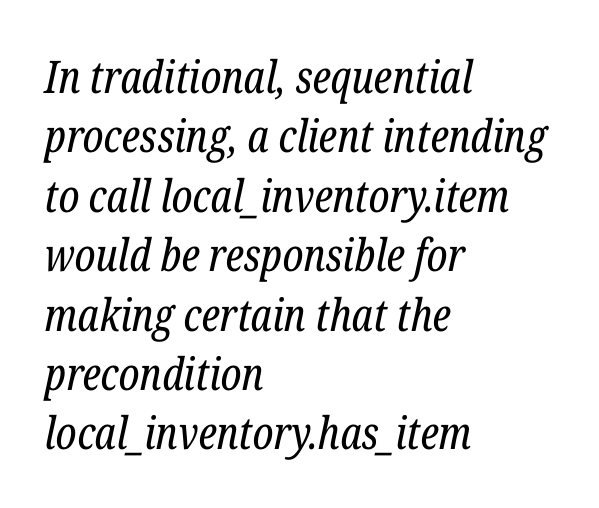
The passage shown is not bold in any degree. Italic? Definitely — the glyphs are oblique. The ragged edge is on the right, which tells us the setting is flush left. Any mark beneath the type? The region is blank. This rendering employs a face with finishing strokes, i.e., a serif.
